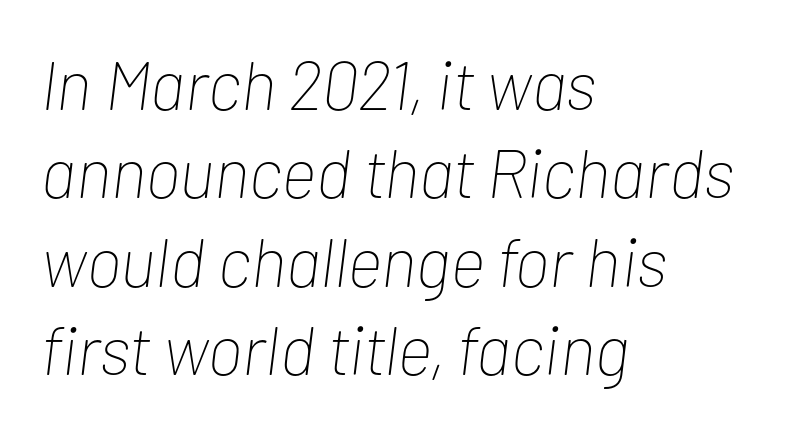
{"italic": "yes", "lean": "right", "slant_degrees": 7, "bold": "no", "weight": "thin", "width": "condensed", "stroke_contrast": "low", "x_height": "medium", "monospaced": "no", "underline": "no", "align": "left", "line_spacing": "normal", "line_spacing_ratio": 1.28, "letter_spacing": "normal", "letter_spacing_em": 0.0, "glyph_px": 69}
